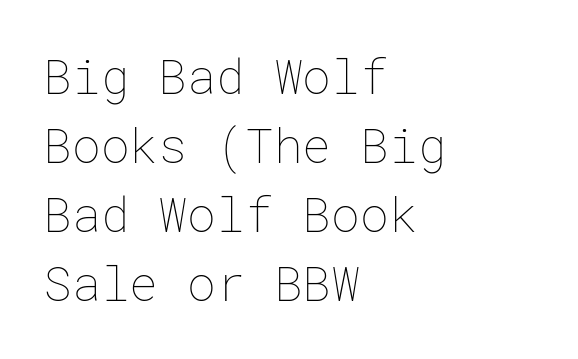
The line texture is even and compact thanks to regular tracking. Unbolded letterforms with no extra heft. This block has exactly the height ordinary leading produces. The axis of the letterforms is exactly vertical.
